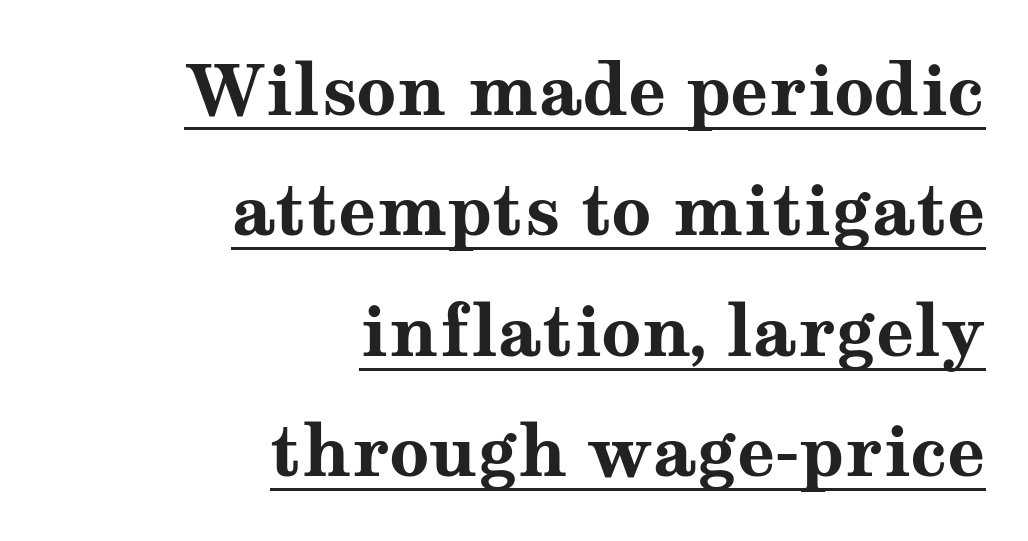
Q: Is the text bold? A: Yes.
Q: Is the text italic (slanted)? A: No, it is upright.
Q: Is the typeface a serif or a sans-serif typeface? A: Serif.
Q: Is the text underlined? A: Yes.
Q: How is the paragraph aligned? A: Right-aligned.
Q: Is the spacing between letters normal or unusually wide? A: Normal.
Q: Width (condensed, normal, or wide)? A: Wide.
Q: Stroke contrast? A: Medium.
Q: x-height? A: Medium.
Q: Monospaced? A: No.
